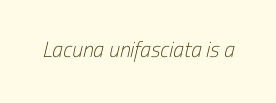
The image shows 22 px text type; set normal letter spacing, not underlined.
